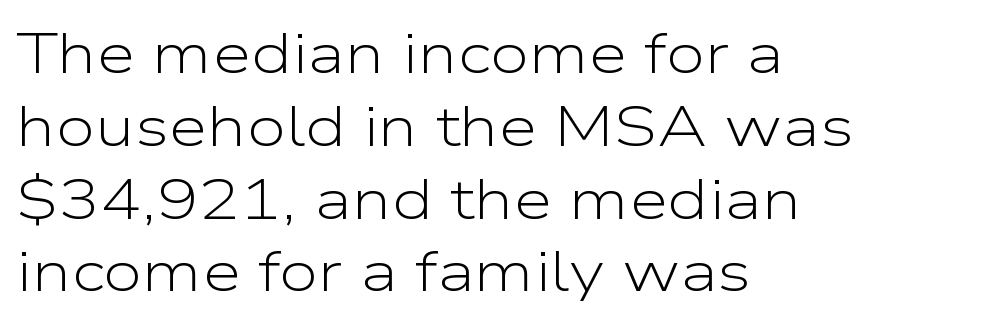
Q: Is the text bold? A: No.
Q: Is the text italic (slanted)? A: No, it is upright.
Q: Is the typeface a serif or a sans-serif typeface? A: Sans-serif.
Q: Is the text underlined? A: No.
Q: How is the paragraph aligned? A: Left-aligned.
Q: Is the spacing between letters normal or unusually wide? A: Normal.
Q: Is the spacing between lines tight, normal or loose? A: Normal.
Q: Width (condensed, normal, or wide)? A: Wide.
Q: Stroke contrast? A: Low.
Q: x-height? A: Medium.
Q: Monospaced? A: No.
